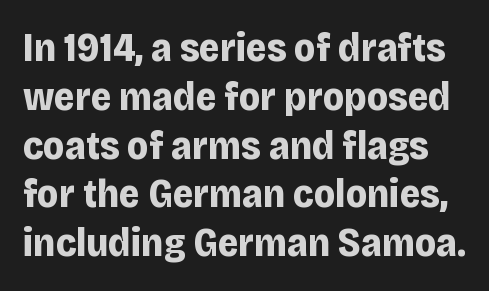
The image shows 40 px bold sans-serif type, upright; set line spacing 1.22x, normal letter spacing, not underlined; low stroke contrast and a large x-height.
